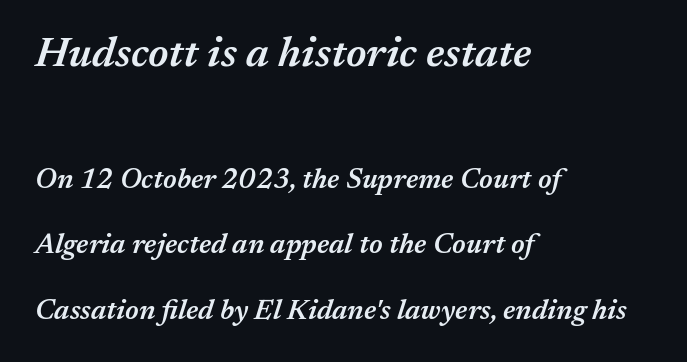
Q: Is the text bold? A: Semi-bold.
Q: Is the text italic (slanted)? A: Yes, it leans right by about 17 degrees.
Q: Is the text underlined? A: No.
Q: How is the paragraph aligned? A: Left-aligned.
Q: Is the spacing between letters normal or unusually wide? A: Normal.
Q: Is the spacing between lines tight, normal or loose? A: Loose.
Q: Which block of text is set in a larger size, the first (top) or the second (bottom)? A: The first (top) one.
Q: Width (condensed, normal, or wide)? A: Normal.
Q: Stroke contrast? A: Medium.
Q: x-height? A: Medium.
Q: Monospaced? A: No.
